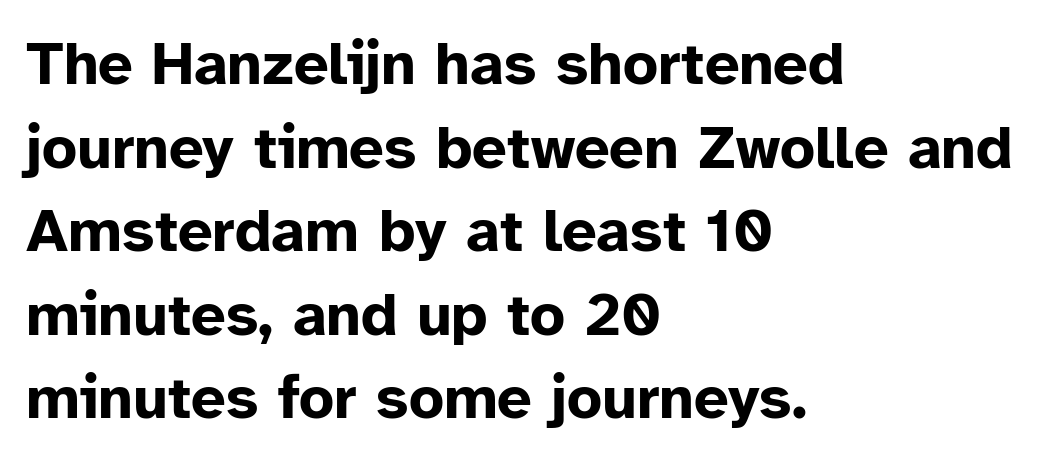
Q: Is the text bold? A: Yes.
Q: Is the text italic (slanted)? A: No, it is upright.
Q: Is the typeface a serif or a sans-serif typeface? A: Sans-serif.
Q: Is the text underlined? A: No.
Q: How is the paragraph aligned? A: Left-aligned.
Q: Is the spacing between letters normal or unusually wide? A: Normal.
Q: Is the spacing between lines tight, normal or loose? A: Normal.
Q: Width (condensed, normal, or wide)? A: Normal.
Q: Stroke contrast? A: Low.
Q: x-height? A: Medium.
Q: Monospaced? A: No.
